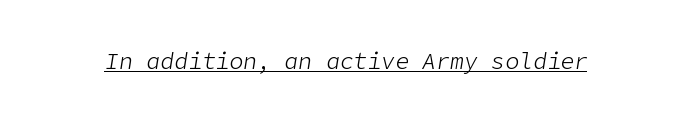
{"italic": "yes", "lean": "right", "slant_degrees": 9, "bold": "no", "underline": "yes", "letter_spacing": "normal", "letter_spacing_em": 0.0, "glyph_px": 23}
